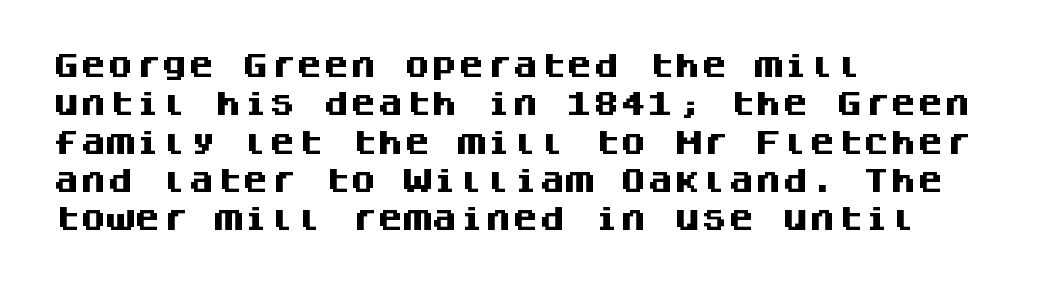
{"italic": "no", "bold": "yes", "underline": "no", "align": "left", "line_spacing": "normal", "line_spacing_ratio": 1.42, "letter_spacing": "normal", "letter_spacing_em": 0.0, "glyph_px": 27}
